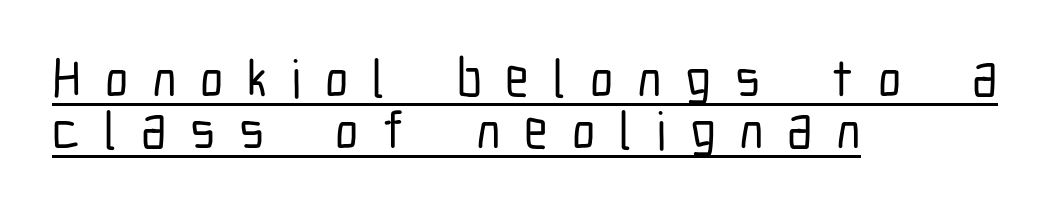
{"serif": "no", "italic": "no", "width": "condensed", "stroke_contrast": "low", "x_height": "medium", "monospaced": "no", "underline": "yes", "align": "left", "line_spacing": "tight", "line_spacing_ratio": 0.98, "letter_spacing": "wide", "letter_spacing_em": 0.45, "glyph_px": 53}
